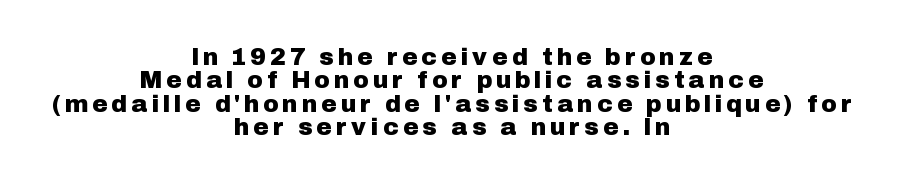
The image shows 24 px text type, upright; set centered, tight line spacing (0.97x), unusually wide letter spacing (+0.22 em), not underlined.
